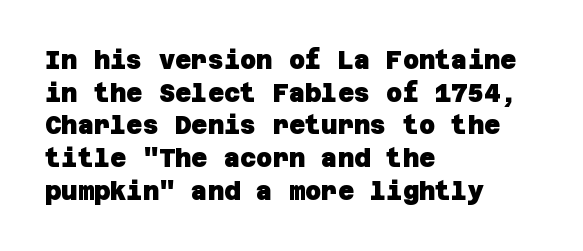
Q: Is the text bold? A: Yes.
Q: Is the text underlined? A: No.
Q: How is the paragraph aligned? A: Left-aligned.
Q: Is the spacing between letters normal or unusually wide? A: Normal.
Q: Is the spacing between lines tight, normal or loose? A: Normal.
